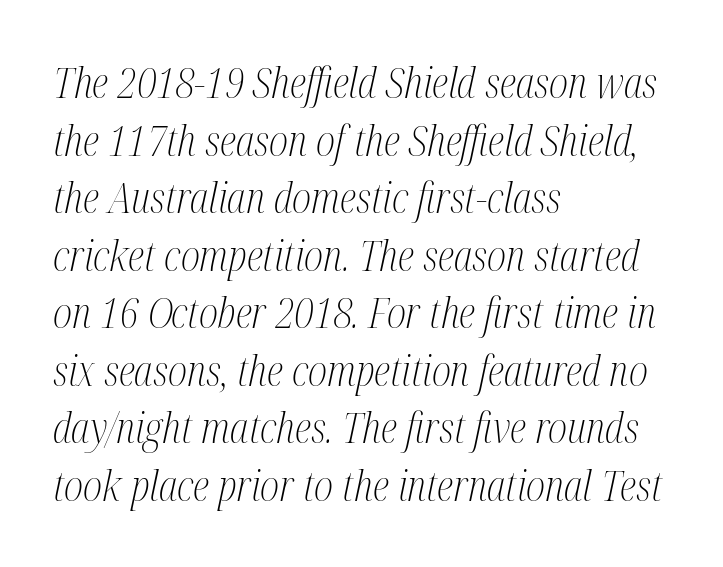
Observe the serifs anchoring each vertical stroke in this sample. Vertical spacing — default. Each line starts at the same left margin while the right side varies. The characters are drawn with everyday or finer stroke widths.
